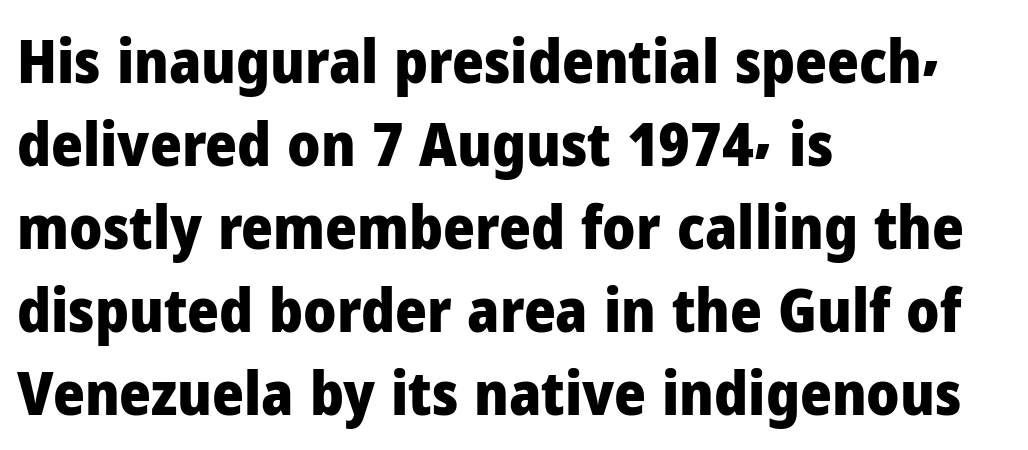
{"serif": "no", "italic": "no", "bold": "yes", "weight": "heavy", "width": "normal", "stroke_contrast": "low", "x_height": "medium", "monospaced": "no", "underline": "no", "align": "left", "line_spacing": "normal", "line_spacing_ratio": 1.36, "letter_spacing": "normal", "letter_spacing_em": 0.0, "glyph_px": 61}
